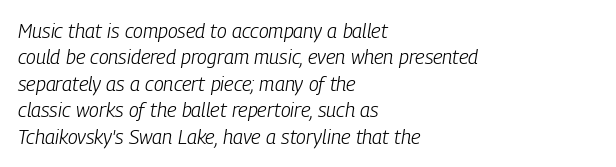
{"italic": "yes", "lean": "right", "slant_degrees": 9, "bold": "no", "underline": "no", "align": "left", "line_spacing": "normal", "line_spacing_ratio": 1.32, "letter_spacing": "normal", "letter_spacing_em": 0.0, "glyph_px": 20}
